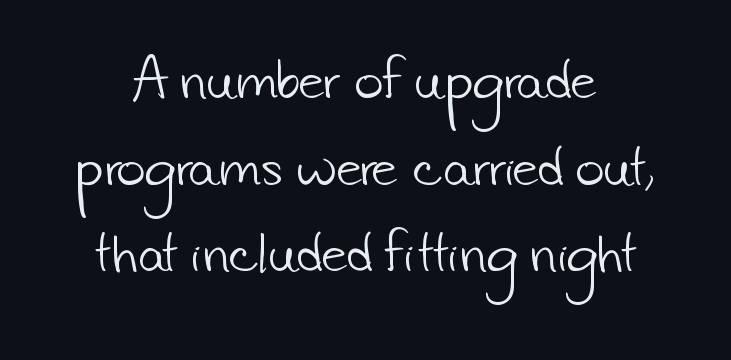
The image shows 49 px light sans-serif type; set line spacing 1.77x, normal letter spacing, not underlined; low stroke contrast and a small x-height.
